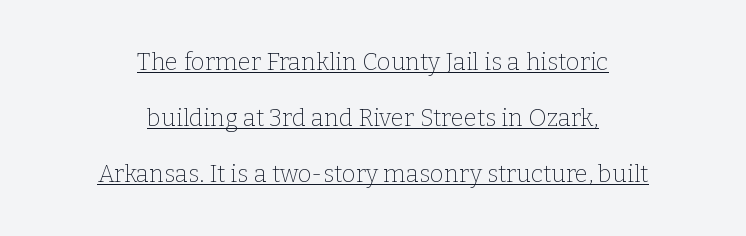
The image shows 24 px text type, upright; set centered, loose line spacing (2.33x), normal letter spacing, underlined.
